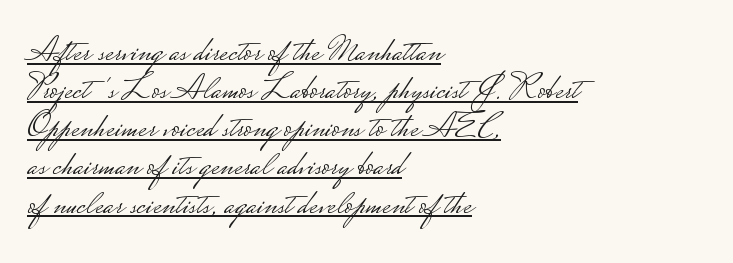
{"serif": "no", "bold": "no", "weight": "light", "width": "wide", "stroke_contrast": "low", "monospaced": "no", "underline": "yes", "align": "left", "line_spacing": "tight", "line_spacing_ratio": 1.06, "letter_spacing": "normal", "letter_spacing_em": 0.0, "glyph_px": 36}
